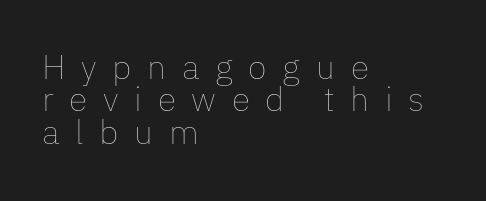
{"italic": "no", "bold": "no", "weight": "thin", "width": "normal", "stroke_contrast": "low", "x_height": "medium", "monospaced": "no", "underline": "no", "align": "left", "line_spacing": "tight", "line_spacing_ratio": 0.95, "letter_spacing": "wide", "letter_spacing_em": 0.46, "glyph_px": 34}
